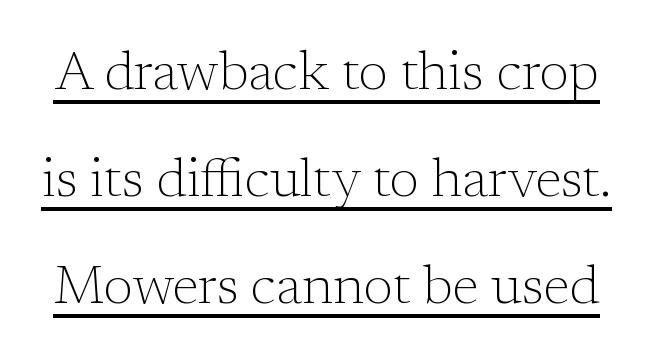
The image shows 54 px light serif type, upright; set loose line spacing (1.98x), normal letter spacing, underlined; low stroke contrast and a medium x-height.
